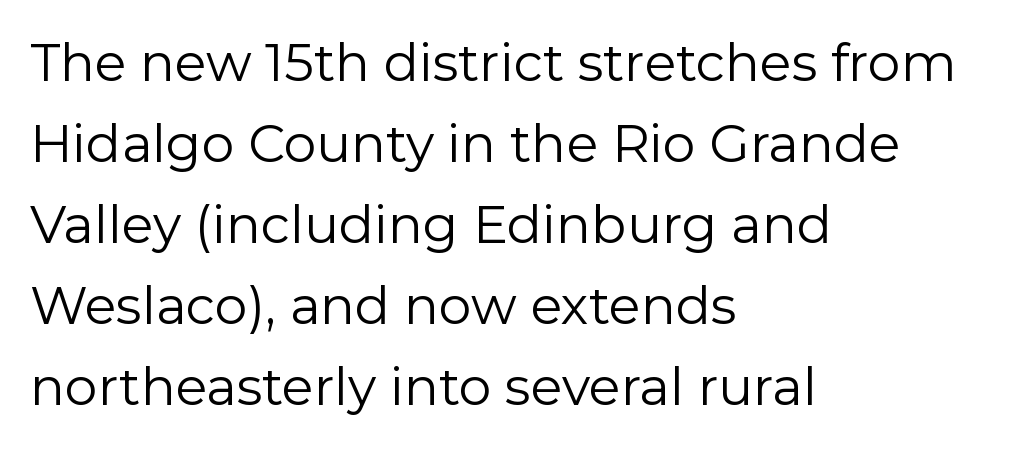
Ordinary non-slanted type is in use. Looks like regular typesetting: each glyph gets only the width it needs. Visually the block forms a straight wall on the left and a jagged coastline on the right. Each stroke keeps to a modest, everyday thickness or less.
